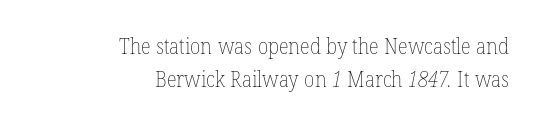
{"bold": "no", "underline": "no", "align": "right", "line_spacing": "normal", "line_spacing_ratio": 1.57, "letter_spacing": "normal", "letter_spacing_em": 0.0, "glyph_px": 21}
